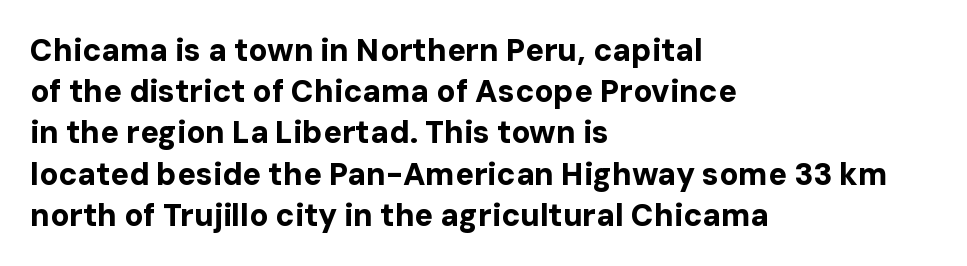
These lines carry a lot of weight — the face is fully bold. All the whitespace from short lines collects on the right. Normally led — the rows are evenly, conventionally spaced. This rendering features lettering with no underline. These lines are rendered in a variable-pitch font.
